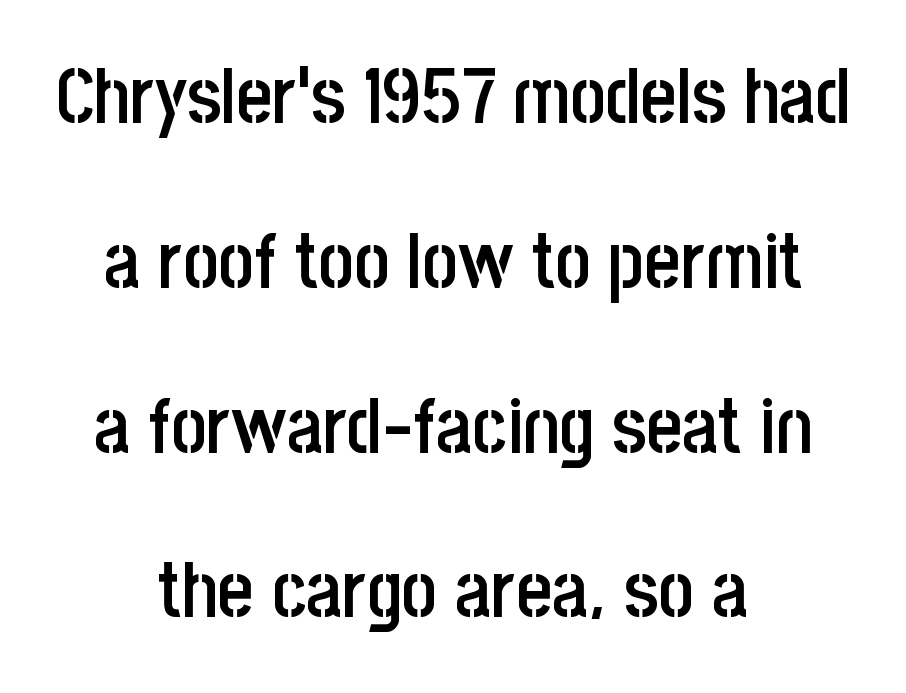
The passage shown is typed in a proportional face where columns would drift. A sans-serif font was chosen for this passage. Every row of glyphs is offset so its center matches the block's center. Rendered with straight, roman letterforms.
